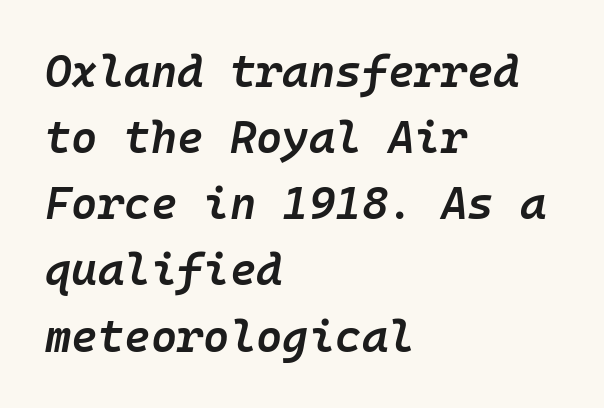
Set as a demibold, roughly 600 on the weight scale. The paragraph has a hard left edge and a soft right edge. The specimen omits any rule beneath the text block's lines. Here the designer chose a console-style face with uniform glyph widths.
